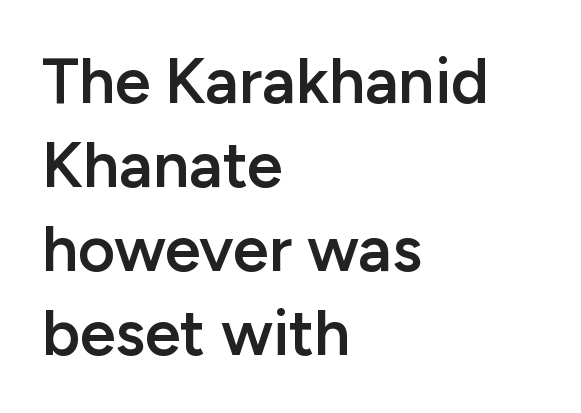
You could call the tracking neutral — neither tight nor loose. Note: no serifs on the glyphs. The rendering uses a moderate line-height, typical for paragraphs. A somewhat darkened texture: the type is semibold rather than bold.
